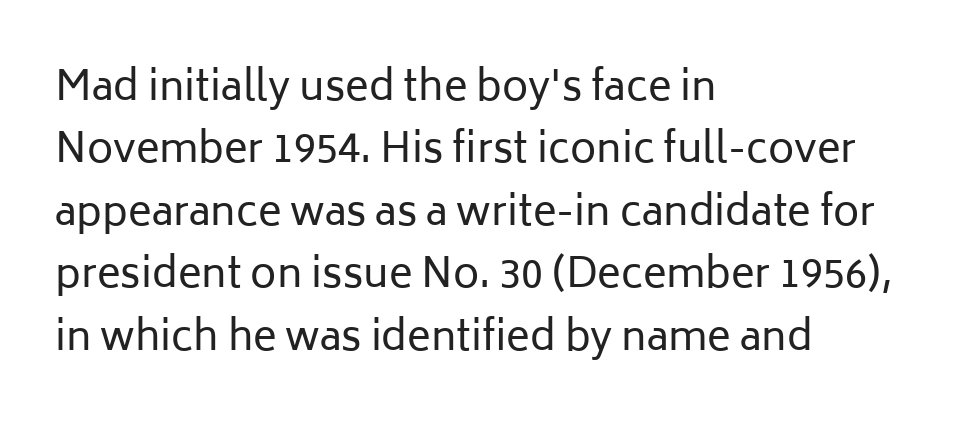
Q: Is the text bold? A: No.
Q: Is the text italic (slanted)? A: No, it is upright.
Q: Is the typeface a serif or a sans-serif typeface? A: Sans-serif.
Q: Is the text underlined? A: No.
Q: How is the paragraph aligned? A: Left-aligned.
Q: Is the spacing between letters normal or unusually wide? A: Normal.
Q: Is the spacing between lines tight, normal or loose? A: Normal.
Q: Width (condensed, normal, or wide)? A: Normal.
Q: Stroke contrast? A: Low.
Q: x-height? A: Medium.
Q: Monospaced? A: No.
